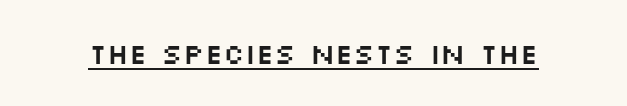
The image shows 29 px wide sans-serif type, upright; set normal letter spacing, underlined; medium stroke contrast and a large x-height.
